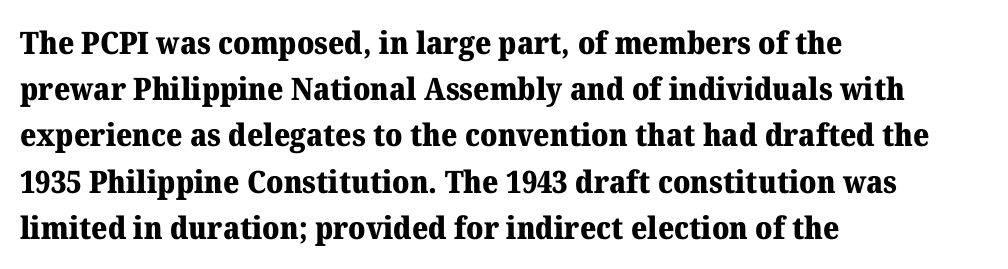
Q: Is the text bold? A: Yes.
Q: Is the text italic (slanted)? A: No, it is upright.
Q: Is the typeface a serif or a sans-serif typeface? A: Serif.
Q: Is the text underlined? A: No.
Q: How is the paragraph aligned? A: Left-aligned.
Q: Is the spacing between letters normal or unusually wide? A: Normal.
Q: Is the spacing between lines tight, normal or loose? A: Normal.
Q: Width (condensed, normal, or wide)? A: Normal.
Q: Stroke contrast? A: Medium.
Q: x-height? A: Medium.
Q: Monospaced? A: No.
